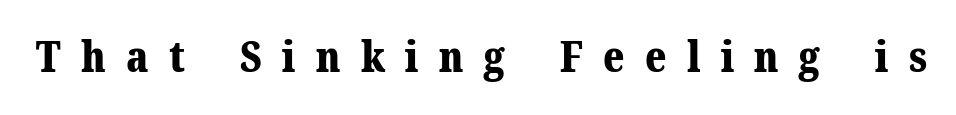
{"serif": "yes", "italic": "no", "bold": "yes", "weight": "bold", "width": "normal", "stroke_contrast": "medium", "x_height": "medium", "monospaced": "no", "underline": "no", "letter_spacing": "wide", "letter_spacing_em": 0.47, "glyph_px": 43}
